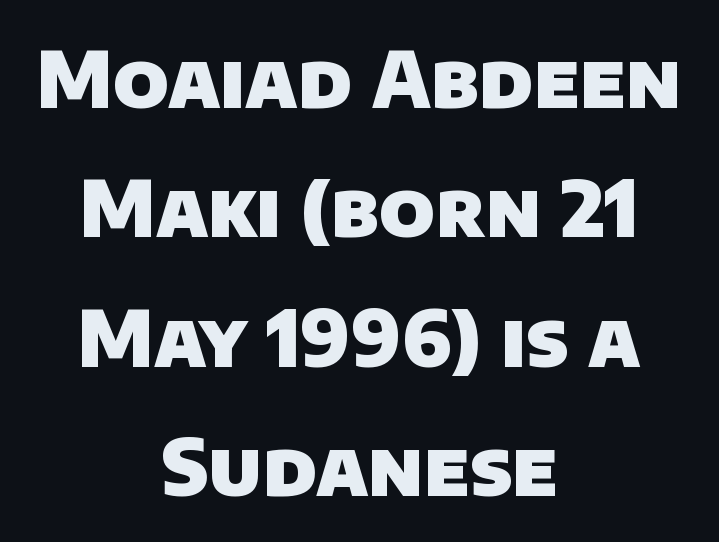
The face used here is a sans, in the tradition of grotesques and geometrics. Descender tails drop into unmarked territory. Teacher's note: observe the equal gaps on both sides — that is centered alignment. Compared with typical paragraphs, the rows here are spaced about the same.
